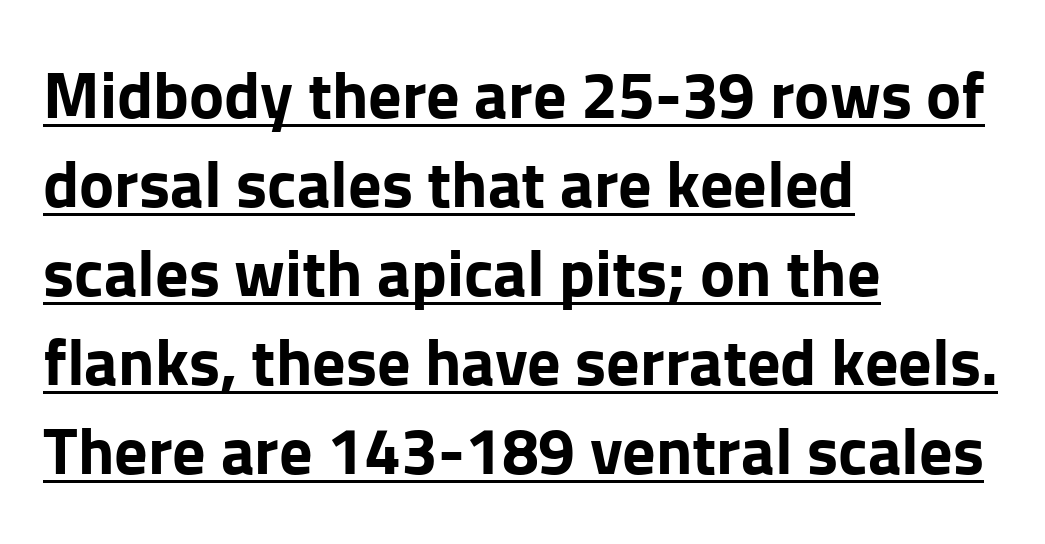
Q: Is the text bold? A: Yes.
Q: Is the text italic (slanted)? A: No, it is upright.
Q: Is the typeface a serif or a sans-serif typeface? A: Sans-serif.
Q: Is the text underlined? A: Yes.
Q: How is the paragraph aligned? A: Left-aligned.
Q: Is the spacing between letters normal or unusually wide? A: Normal.
Q: Is the spacing between lines tight, normal or loose? A: Normal.
Q: Width (condensed, normal, or wide)? A: Normal.
Q: Stroke contrast? A: Low.
Q: x-height? A: Medium.
Q: Monospaced? A: No.
